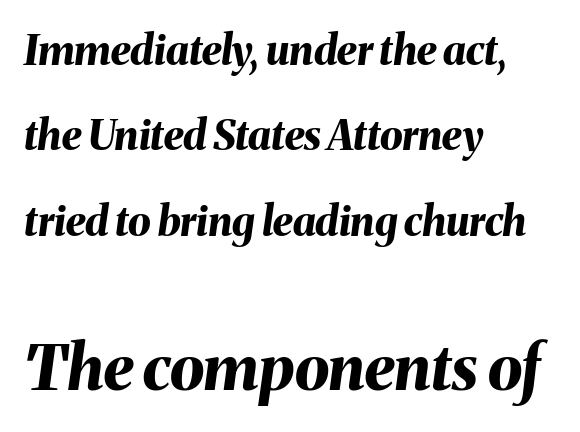
Q: Is the text bold? A: Yes.
Q: Is the text italic (slanted)? A: Yes, it leans right by about 8 degrees.
Q: Is the text underlined? A: No.
Q: How is the paragraph aligned? A: Left-aligned.
Q: Is the spacing between letters normal or unusually wide? A: Normal.
Q: Is the spacing between lines tight, normal or loose? A: Loose.
Q: Which block of text is set in a larger size, the first (top) or the second (bottom)? A: The second (bottom) one.
Q: Width (condensed, normal, or wide)? A: Normal.
Q: Stroke contrast? A: Medium.
Q: x-height? A: Medium.
Q: Monospaced? A: No.
